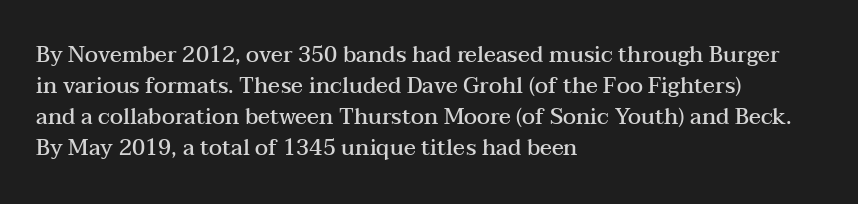
The image shows 22 px text type, upright; set left-aligned, normal line spacing (1.41x), normal letter spacing, not underlined.
